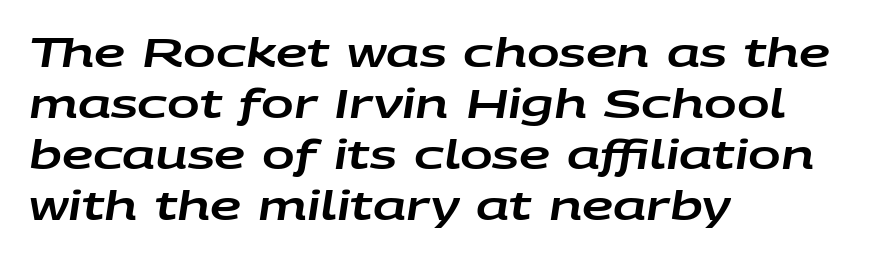
{"italic": "yes", "lean": "right", "slant_degrees": 9, "width": "wide", "stroke_contrast": "low", "x_height": "large", "monospaced": "no", "underline": "no", "align": "left", "line_spacing": "normal", "line_spacing_ratio": 1.31, "letter_spacing": "normal", "letter_spacing_em": 0.0, "glyph_px": 39}
